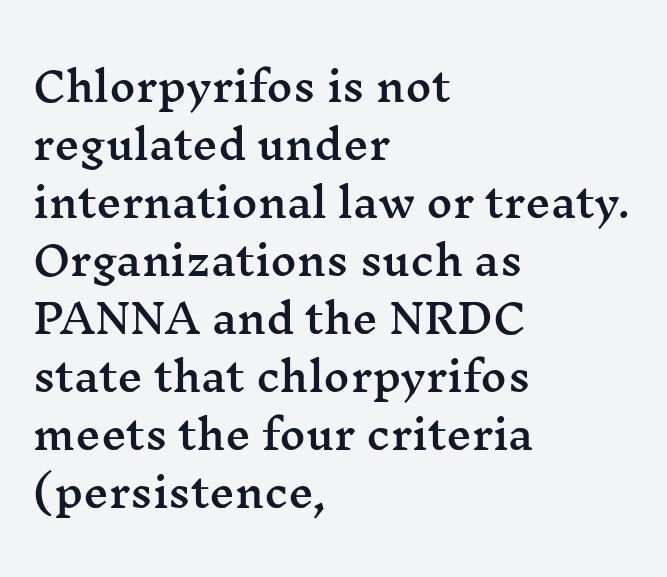
Does extra space separate the letters? No, they use regular spacing. Quick note: interline space is typical. It's the straight-up-and-down kind of type. Layout note: lines flush left. The space directly below the letters is spotless. Think of a printed novel: that variable character pitch is what you see here.
